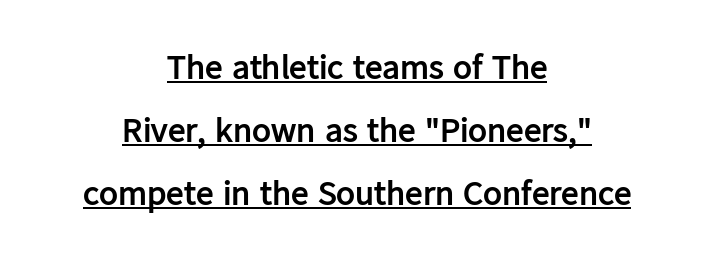
The image shows 35 px semibold sans-serif type, upright; set centered, line spacing 1.8x, normal letter spacing, underlined; low stroke contrast and a medium x-height.
